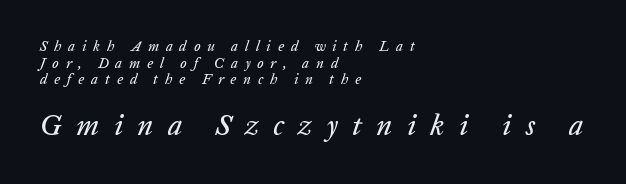
The more generous point size was reserved for the lower chunk. The face used here is proportionally spaced, like ordinary book or web type. The rag falls on the right side of this text block. Compared with ordinary roman type, these characters are visibly tilted.
